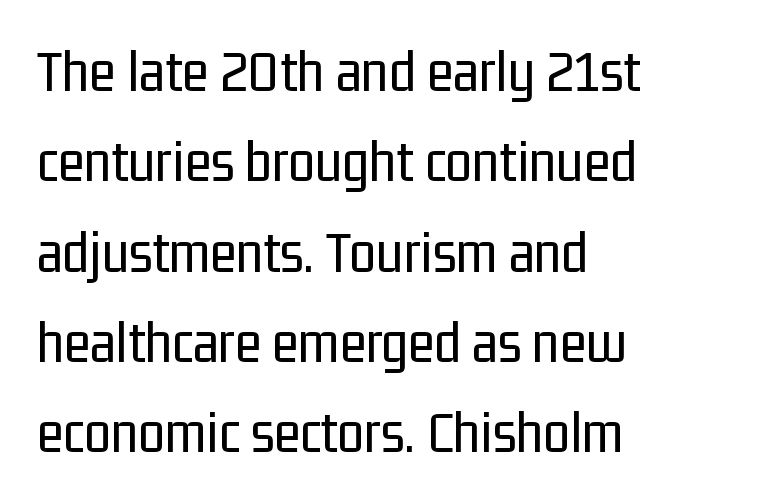
The image shows 61 px regular-weight, condensed sans-serif type, upright; set left-aligned, normal line spacing (1.48x), normal letter spacing, not underlined; low stroke contrast and a medium x-height.
